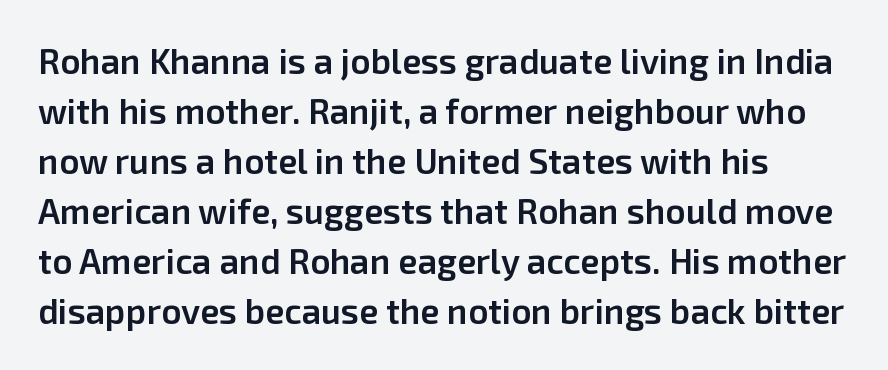
{"serif": "no", "italic": "no", "bold": "semi", "weight": "semibold", "width": "normal", "stroke_contrast": "low", "x_height": "medium", "monospaced": "no", "underline": "no", "align": "left", "line_spacing": "normal", "line_spacing_ratio": 1.43, "letter_spacing": "normal", "letter_spacing_em": 0.0, "glyph_px": 35}
